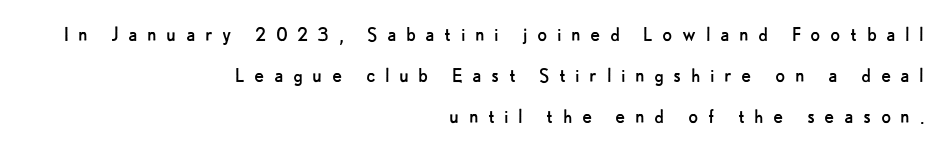
{"italic": "no", "bold": "no", "underline": "no", "align": "right", "line_spacing_ratio": 1.78, "letter_spacing": "wide", "letter_spacing_em": 0.41, "glyph_px": 23}
